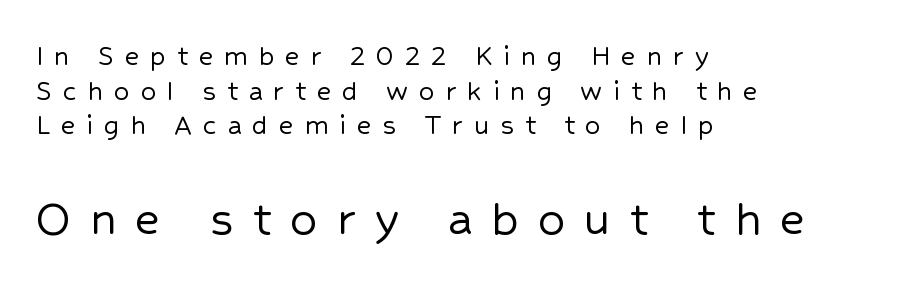
{"serif": "no", "italic": "no", "width": "normal", "stroke_contrast": "low", "x_height": "medium", "monospaced": "no", "underline": "no", "align": "left", "line_spacing": "tight", "line_spacing_ratio": 1.12, "letter_spacing": "wide", "letter_spacing_em": 0.35, "larger_block": "second", "size_ratio": 1.74, "glyph_px": 54}
